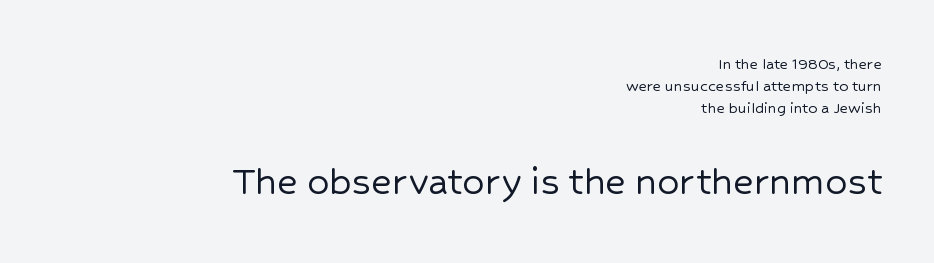
{"serif": "no", "italic": "no", "width": "normal", "stroke_contrast": "low", "x_height": "medium", "monospaced": "no", "underline": "no", "align": "right", "line_spacing_ratio": 1.22, "letter_spacing": "normal", "letter_spacing_em": 0.0, "larger_block": "second", "size_ratio": 2.44, "glyph_px": 44}
